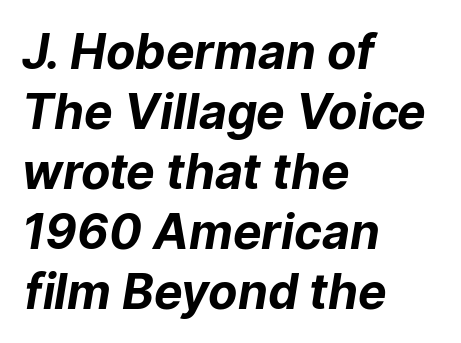
The image shows 48 px bold sans-serif type; set left-aligned, normal line spacing (1.25x), normal letter spacing, not underlined; low stroke contrast and a medium x-height.
